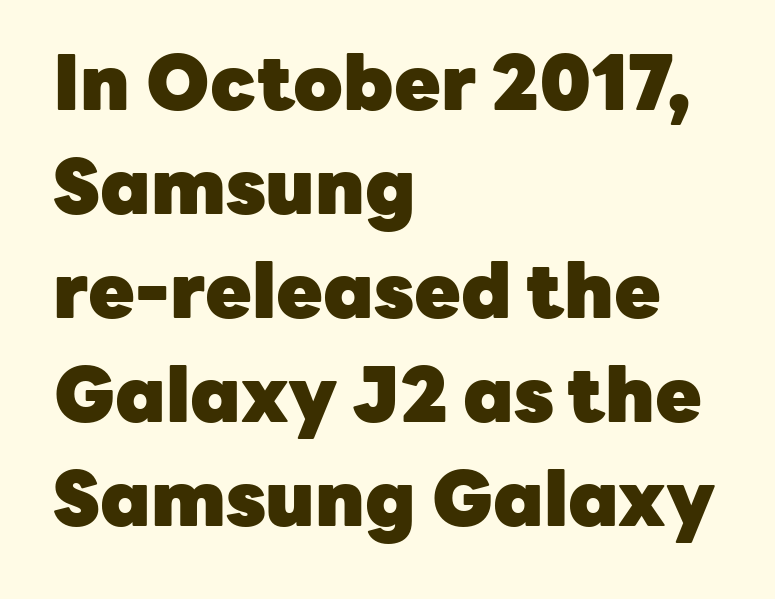
The image shows 76 px heavy sans-serif type, upright; set left-aligned, normal line spacing (1.37x), normal letter spacing, not underlined; low stroke contrast and a medium x-height.
